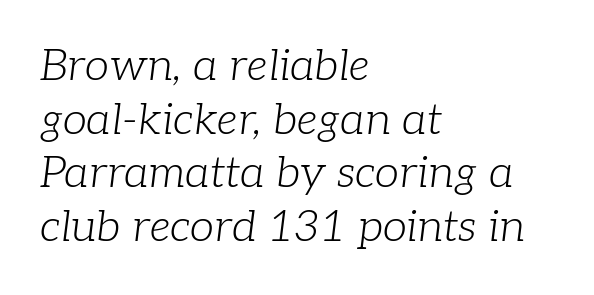
The image shows 44 px light serif type, italic (leaning right); set left-aligned, line spacing 1.22x, normal letter spacing, not underlined; low stroke contrast and a medium x-height.
